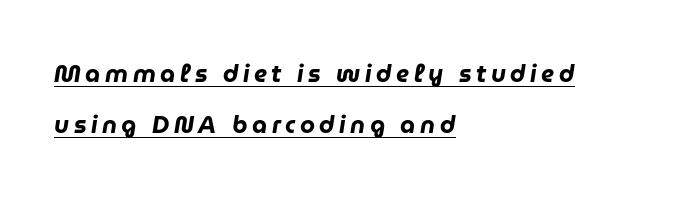
The image shows 24 px bold type, italic (leaning right); set left-aligned, loose line spacing (2.11x), underlined.
